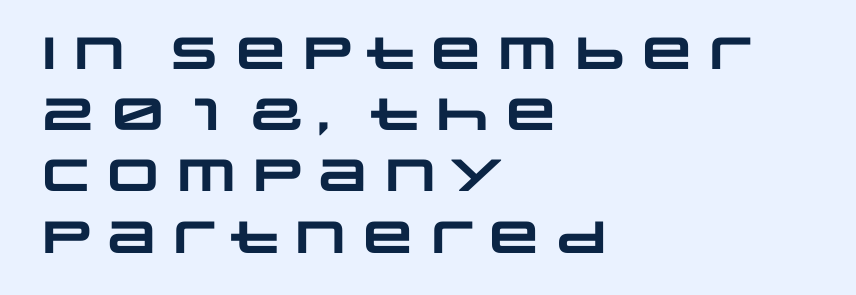
The image shows 45 px heavy, wide sans-serif type; set left-aligned, normal line spacing (1.36x), normal letter spacing, not underlined; low stroke contrast and a large x-height.
